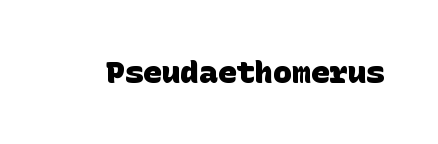
Q: Is the text bold? A: Yes.
Q: Is the typeface a serif or a sans-serif typeface? A: Sans-serif.
Q: Is the text underlined? A: No.
Q: Is the spacing between letters normal or unusually wide? A: Normal.
Q: Width (condensed, normal, or wide)? A: Normal.
Q: Stroke contrast? A: Low.
Q: x-height? A: Large.
